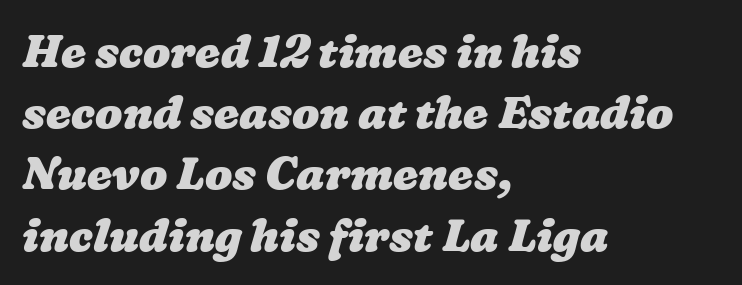
{"bold": "yes", "weight": "heavy", "width": "wide", "stroke_contrast": "low", "x_height": "medium", "monospaced": "no", "underline": "no", "align": "left", "line_spacing": "normal", "line_spacing_ratio": 1.36, "letter_spacing": "normal", "letter_spacing_em": 0.0, "glyph_px": 45}
